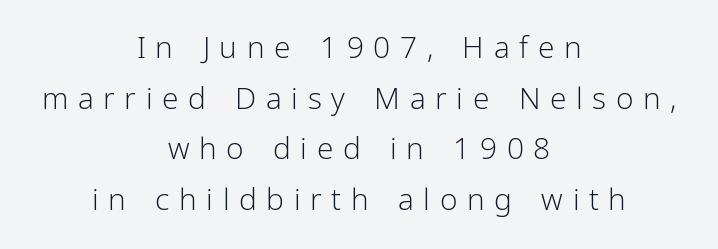
Q: Is the text bold? A: No.
Q: Is the text italic (slanted)? A: No, it is upright.
Q: Is the typeface a serif or a sans-serif typeface? A: Sans-serif.
Q: Is the text underlined? A: No.
Q: How is the paragraph aligned? A: Centered.
Q: Is the spacing between letters normal or unusually wide? A: Unusually wide.
Q: Is the spacing between lines tight, normal or loose? A: Normal.
Q: Width (condensed, normal, or wide)? A: Normal.
Q: Stroke contrast? A: Low.
Q: x-height? A: Medium.
Q: Monospaced? A: No.
